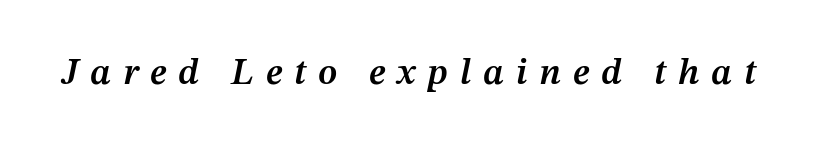
{"italic": "yes", "lean": "right", "slant_degrees": 12, "bold": "semi", "weight": "semibold", "width": "normal", "stroke_contrast": "medium", "x_height": "medium", "monospaced": "no", "underline": "no", "letter_spacing": "wide", "letter_spacing_em": 0.32, "glyph_px": 37}
